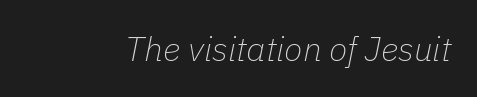
The image shows 34 px thin type, italic (leaning right); set normal letter spacing, not underlined; low stroke contrast and a medium x-height.
